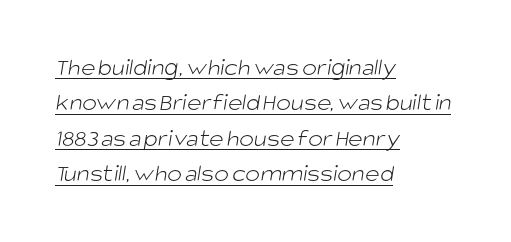
Q: Is the text bold? A: No.
Q: Is the text underlined? A: Yes.
Q: How is the paragraph aligned? A: Left-aligned.
Q: Is the spacing between letters normal or unusually wide? A: Normal.
Q: Is the spacing between lines tight, normal or loose? A: Normal.
